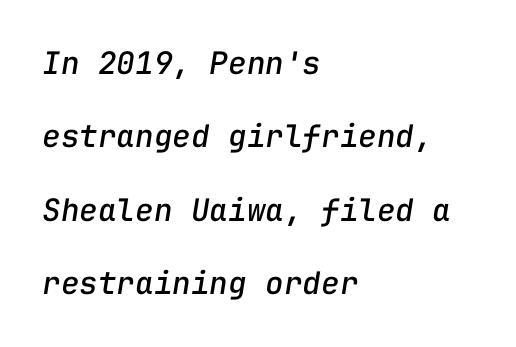
Q: Is the text italic (slanted)? A: Yes, it leans right by about 9 degrees.
Q: Is the text underlined? A: No.
Q: How is the paragraph aligned? A: Left-aligned.
Q: Is the spacing between letters normal or unusually wide? A: Normal.
Q: Is the spacing between lines tight, normal or loose? A: Loose.
Q: Width (condensed, normal, or wide)? A: Normal.
Q: Stroke contrast? A: Low.
Q: x-height? A: Medium.
Q: Monospaced? A: Yes.
